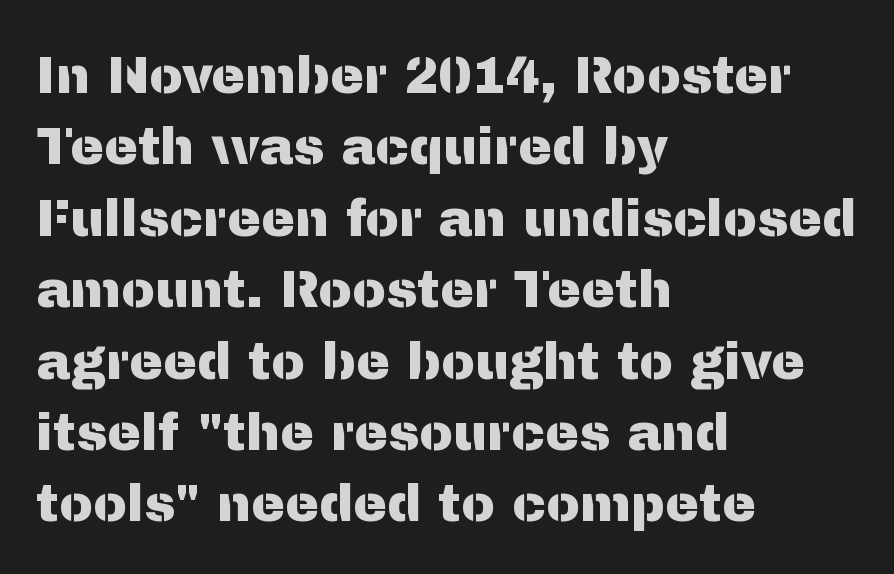
{"serif": "no", "italic": "no", "width": "normal", "stroke_contrast": "medium", "x_height": "medium", "monospaced": "no", "underline": "no", "align": "left", "line_spacing": "normal", "line_spacing_ratio": 1.4, "letter_spacing": "normal", "letter_spacing_em": 0.0, "glyph_px": 51}
